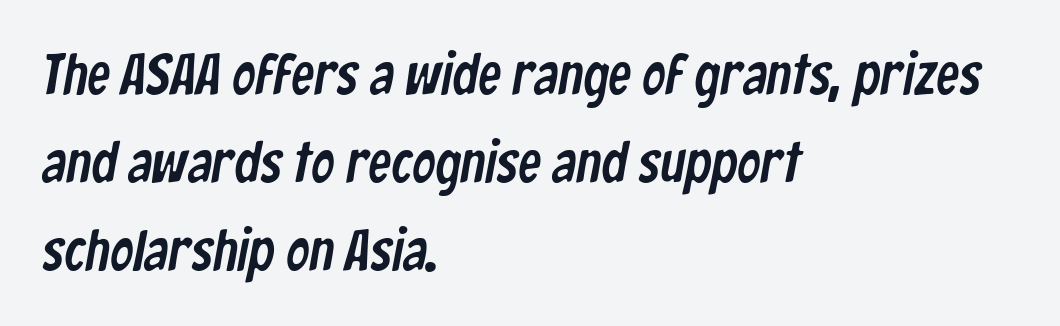
Letters rest on an invisible, unmarked baseline. Glyph-to-glyph distance matches everyday printed text. The face used here is proportionally spaced, like ordinary book or web type. Is the block centered? No — it sits flush against the left margin.
